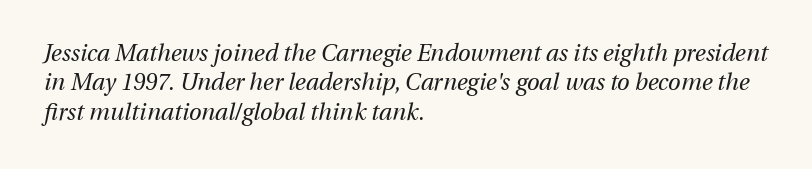
Every character sits at an angle, as italics do. The lines in this sample share a left origin and differ only in where they stop. This rendering features lettering with no underline. A typesetter would call this zero additional tracking. Whoever set this chose a conventional vertical rhythm. Stems here are at most as thick as an everyday book face.
